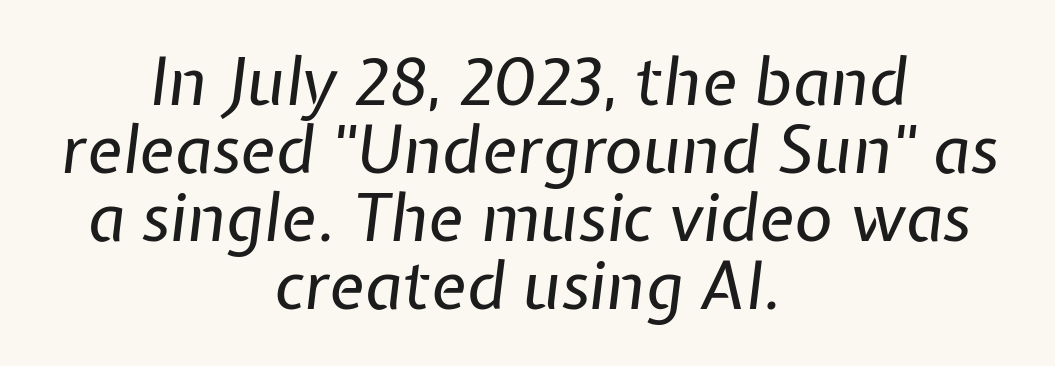
The image shows 66 px regular-weight type, italic (leaning right); set centered, tight line spacing (1.03x), normal letter spacing, not underlined; low stroke contrast and a medium x-height.
